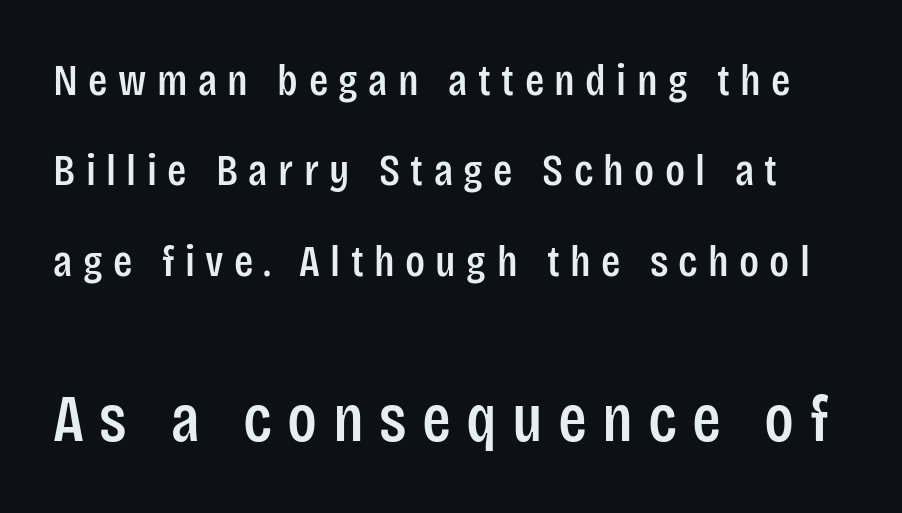
The image shows 67 px condensed sans-serif type, upright; set loose line spacing (2.01x), unusually wide letter spacing (+0.23 em), not underlined; the second (bottom) block is 1.49x larger; low stroke contrast and a large x-height.
